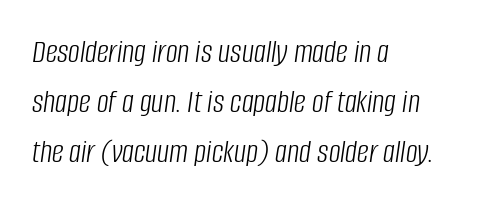
There's an unmistakable incline to the writing here. This sample is left-justified, so line endings fall wherever the words run out. The area under the type is left untouched. The passage shown is typed in a proportional face where columns would drift.
